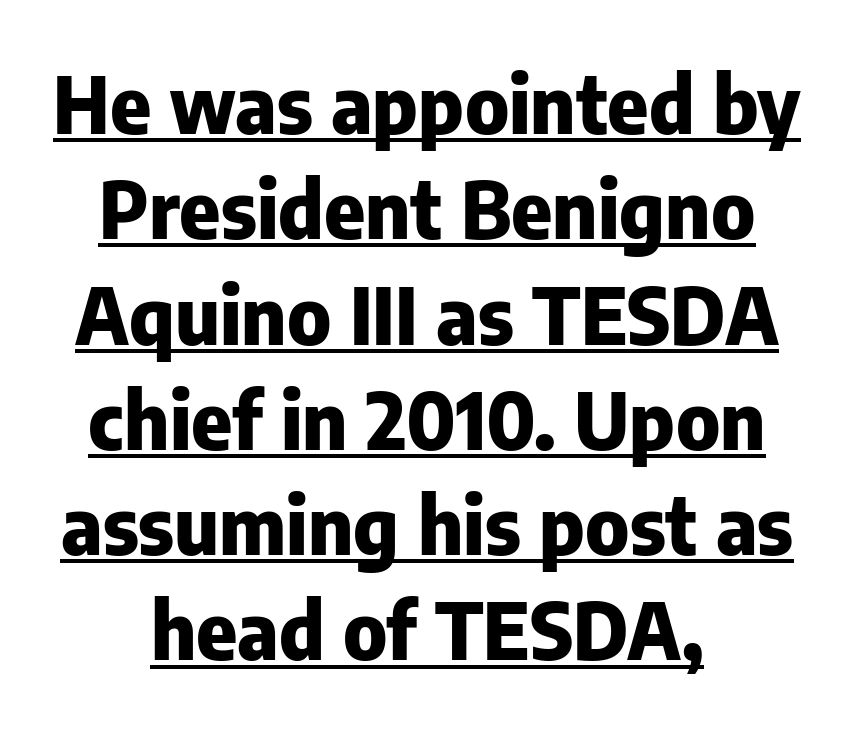
The tracking reads as untouched default to a designer's eye. Caption: lettering with a line underneath. You can tell it's not italic because the verticals are truly vertical. Spacing verdict: proportional, widths tailored to each character.
